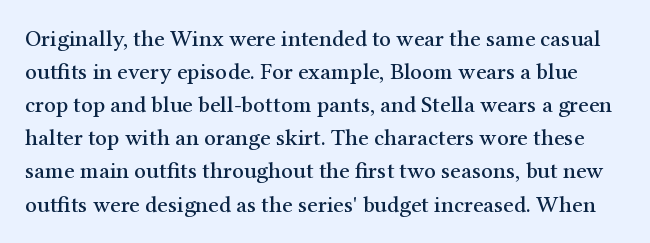
Q: Is the text italic (slanted)? A: No, it is upright.
Q: Is the text underlined? A: No.
Q: Is the spacing between letters normal or unusually wide? A: Normal.
Q: Is the spacing between lines tight, normal or loose? A: Normal.
